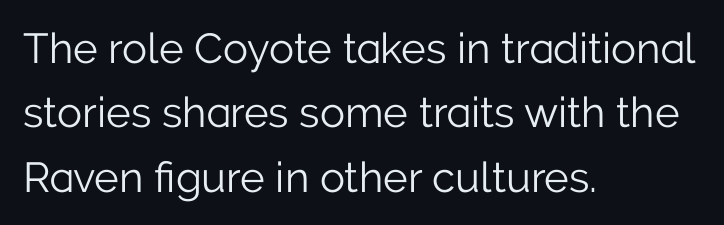
{"serif": "no", "italic": "no", "bold": "no", "weight": "light", "width": "normal", "stroke_contrast": "low", "x_height": "medium", "monospaced": "no", "underline": "no", "align": "left", "line_spacing": "normal", "line_spacing_ratio": 1.53, "letter_spacing": "normal", "letter_spacing_em": 0.0, "glyph_px": 42}
